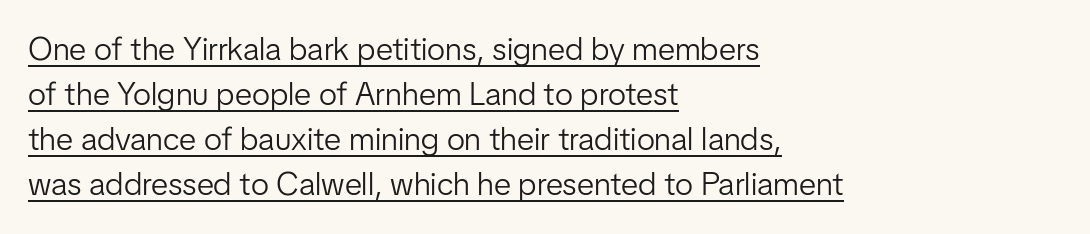
Q: Is the text bold? A: No.
Q: Is the text italic (slanted)? A: No, it is upright.
Q: Is the typeface a serif or a sans-serif typeface? A: Sans-serif.
Q: Is the text underlined? A: Yes.
Q: How is the paragraph aligned? A: Left-aligned.
Q: Is the spacing between letters normal or unusually wide? A: Normal.
Q: Is the spacing between lines tight, normal or loose? A: Normal.
Q: Width (condensed, normal, or wide)? A: Normal.
Q: Stroke contrast? A: Low.
Q: x-height? A: Medium.
Q: Monospaced? A: No.
